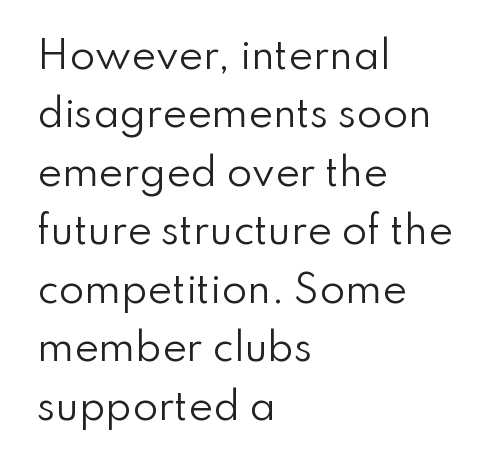
Q: Is the text bold? A: No.
Q: Is the text italic (slanted)? A: No, it is upright.
Q: Is the typeface a serif or a sans-serif typeface? A: Sans-serif.
Q: Is the text underlined? A: No.
Q: How is the paragraph aligned? A: Left-aligned.
Q: Is the spacing between letters normal or unusually wide? A: Normal.
Q: Is the spacing between lines tight, normal or loose? A: Normal.
Q: Width (condensed, normal, or wide)? A: Normal.
Q: Stroke contrast? A: Low.
Q: x-height? A: Small.
Q: Monospaced? A: No.
